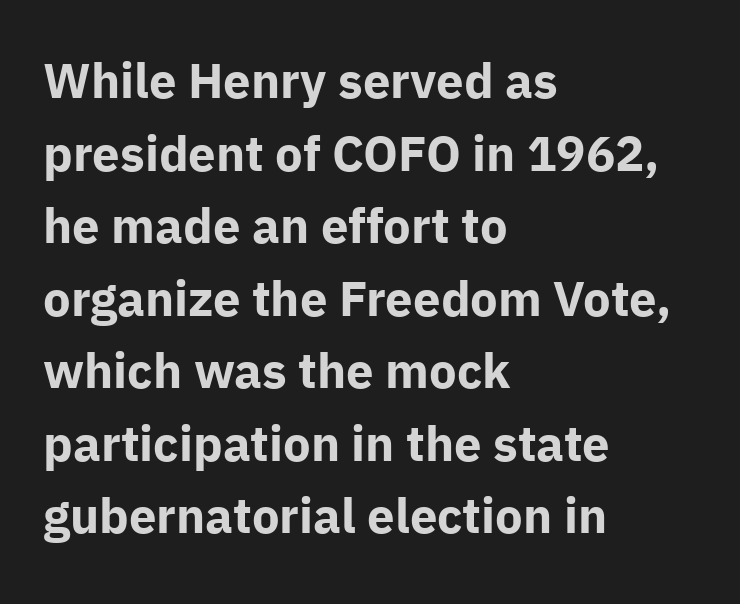
{"serif": "no", "italic": "no", "bold": "yes", "weight": "bold", "width": "normal", "stroke_contrast": "low", "x_height": "medium", "monospaced": "no", "underline": "no", "align": "left", "line_spacing": "normal", "line_spacing_ratio": 1.48, "letter_spacing": "normal", "letter_spacing_em": 0.0, "glyph_px": 49}
